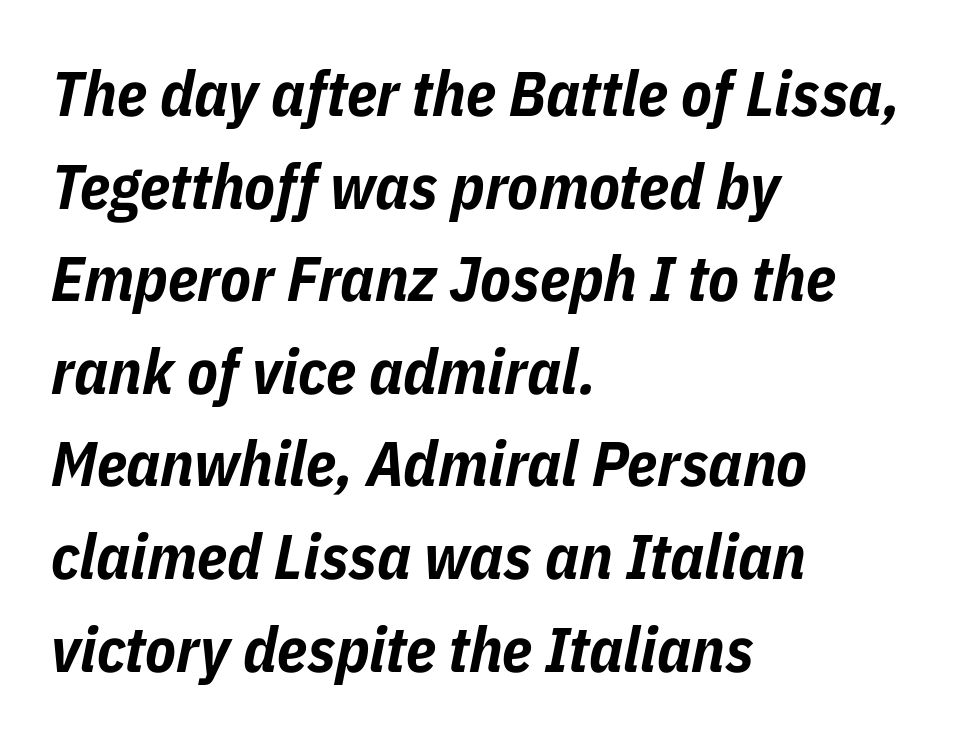
The image shows 63 px bold, condensed type, italic (leaning right); set left-aligned, normal line spacing (1.47x), normal letter spacing, not underlined; low stroke contrast and a medium x-height.
